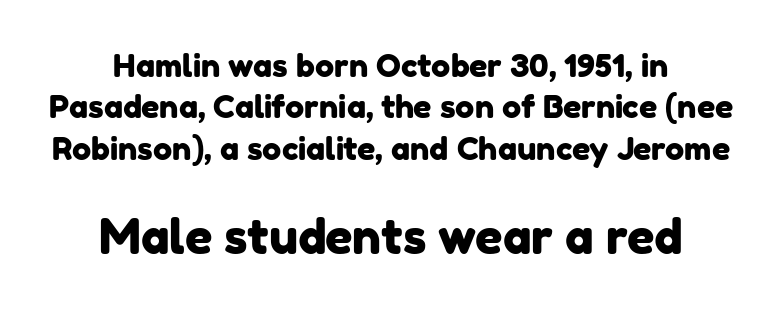
{"serif": "no", "width": "normal", "stroke_contrast": "low", "x_height": "medium", "monospaced": "no", "underline": "no", "align": "center", "line_spacing": "normal", "line_spacing_ratio": 1.29, "letter_spacing": "normal", "letter_spacing_em": 0.0, "larger_block": "second", "size_ratio": 1.5, "glyph_px": 48}
